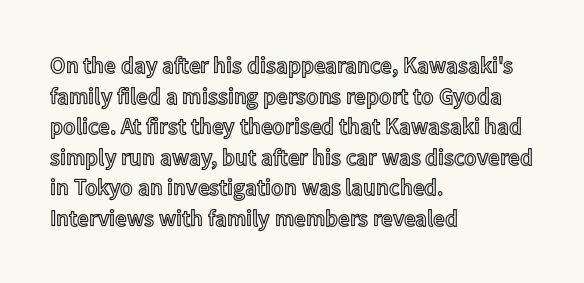
{"italic": "no", "underline": "no", "align": "left", "line_spacing": "normal", "line_spacing_ratio": 1.33, "letter_spacing": "normal", "letter_spacing_em": 0.0, "glyph_px": 23}
